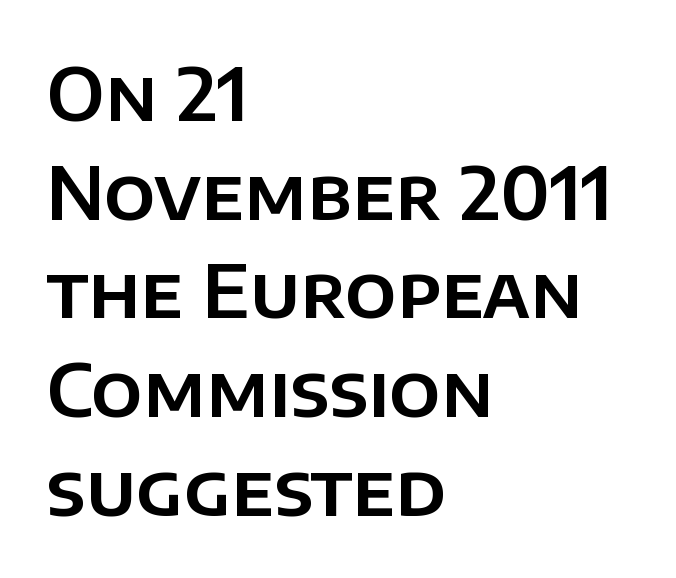
{"serif": "no", "italic": "no", "width": "normal", "stroke_contrast": "low", "x_height": "large", "monospaced": "no", "underline": "no", "align": "left", "line_spacing": "normal", "line_spacing_ratio": 1.37, "letter_spacing": "normal", "letter_spacing_em": 0.0, "glyph_px": 72}
